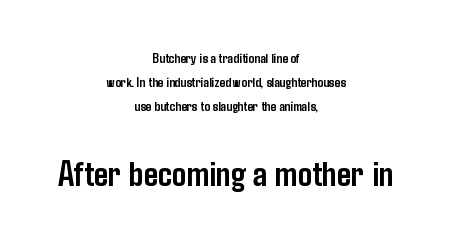
The image shows 36 px semibold, condensed sans-serif type, upright; set centered, line spacing 1.72x, normal letter spacing, not underlined; the second (bottom) block is 2.57x larger; low stroke contrast and a medium x-height.
